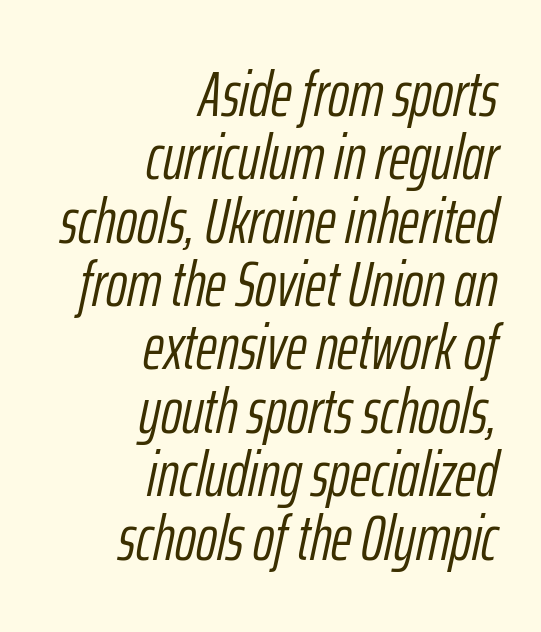
The image shows 64 px light, condensed type, italic (leaning right); set right-aligned, tight line spacing (0.99x), normal letter spacing, not underlined; low stroke contrast and a medium x-height.
